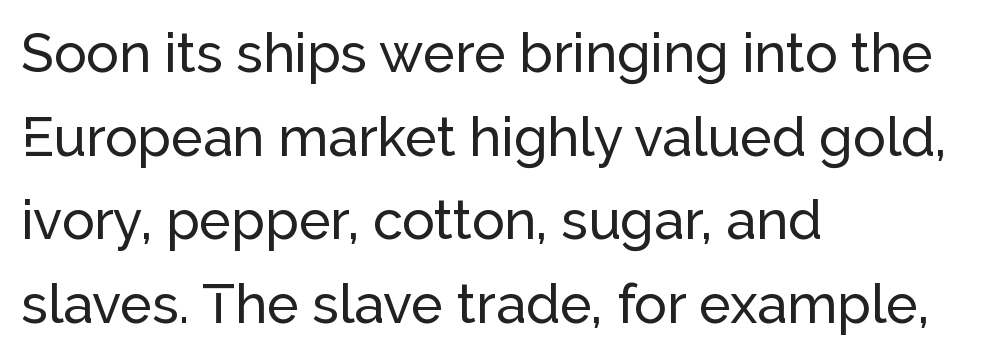
{"serif": "no", "italic": "no", "width": "normal", "stroke_contrast": "low", "x_height": "medium", "monospaced": "no", "underline": "no", "align": "left", "line_spacing": "normal", "line_spacing_ratio": 1.55, "letter_spacing": "normal", "letter_spacing_em": 0.0, "glyph_px": 54}
